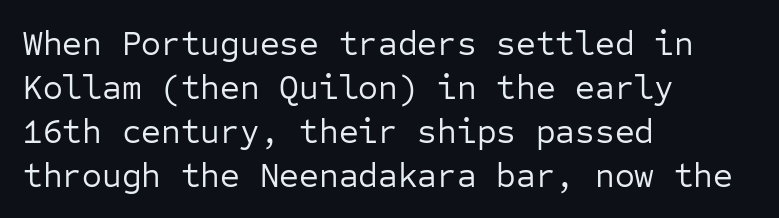
Stem width sits at or under what a default text font uses. This is roman type, the default non-slanted kind. Is the block centered? No — it sits flush against the left margin. The glyphs in this specimen are sans serif.
